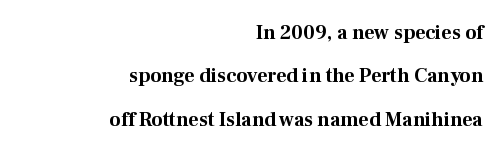
{"italic": "no", "bold": "yes", "underline": "no", "align": "right", "line_spacing": "loose", "line_spacing_ratio": 2.17, "letter_spacing": "normal", "letter_spacing_em": 0.0, "glyph_px": 20}
